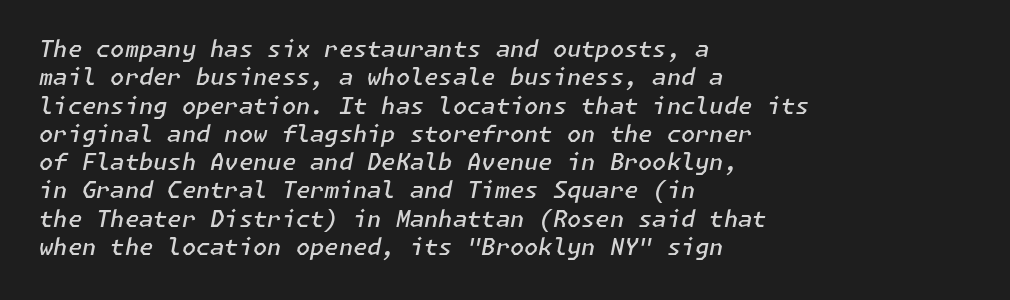
The image shows 23 px text type, italic (leaning right); set left-aligned, line spacing 1.23x, normal letter spacing, not underlined.
